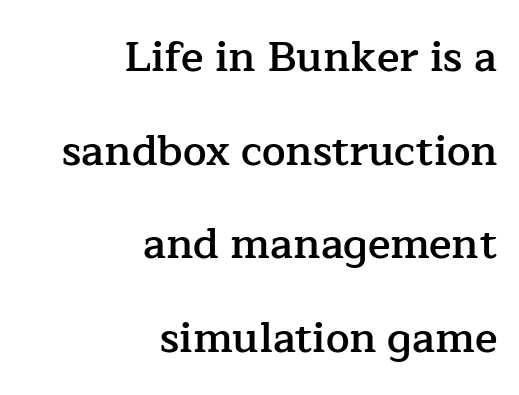
{"serif": "yes", "italic": "no", "bold": "semi", "weight": "semibold", "width": "normal", "stroke_contrast": "low", "x_height": "medium", "monospaced": "no", "underline": "no", "align": "right", "line_spacing": "loose", "line_spacing_ratio": 2.23, "letter_spacing": "normal", "letter_spacing_em": 0.0, "glyph_px": 42}
